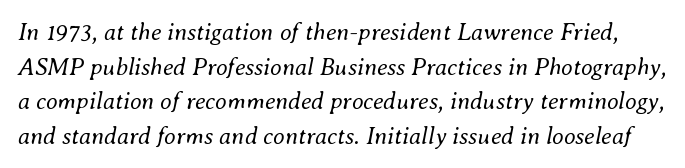
Q: Is the text bold? A: No.
Q: Is the text italic (slanted)? A: Yes, it leans right by about 8 degrees.
Q: Is the text underlined? A: No.
Q: Is the spacing between letters normal or unusually wide? A: Normal.
Q: Is the spacing between lines tight, normal or loose? A: Normal.
